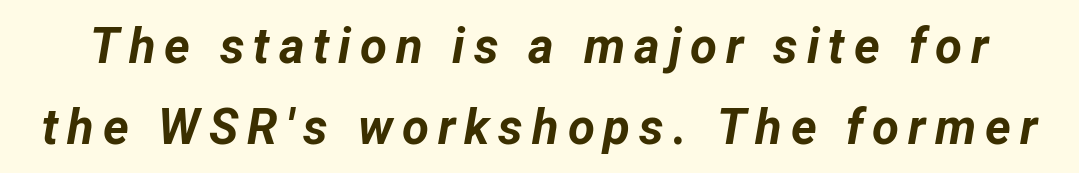
Q: Is the text bold? A: Yes.
Q: Is the text italic (slanted)? A: Yes, it leans right by about 12 degrees.
Q: Is the text underlined? A: No.
Q: Is the spacing between lines tight, normal or loose? A: Normal.
Q: Width (condensed, normal, or wide)? A: Normal.
Q: Stroke contrast? A: Low.
Q: x-height? A: Medium.
Q: Monospaced? A: No.
